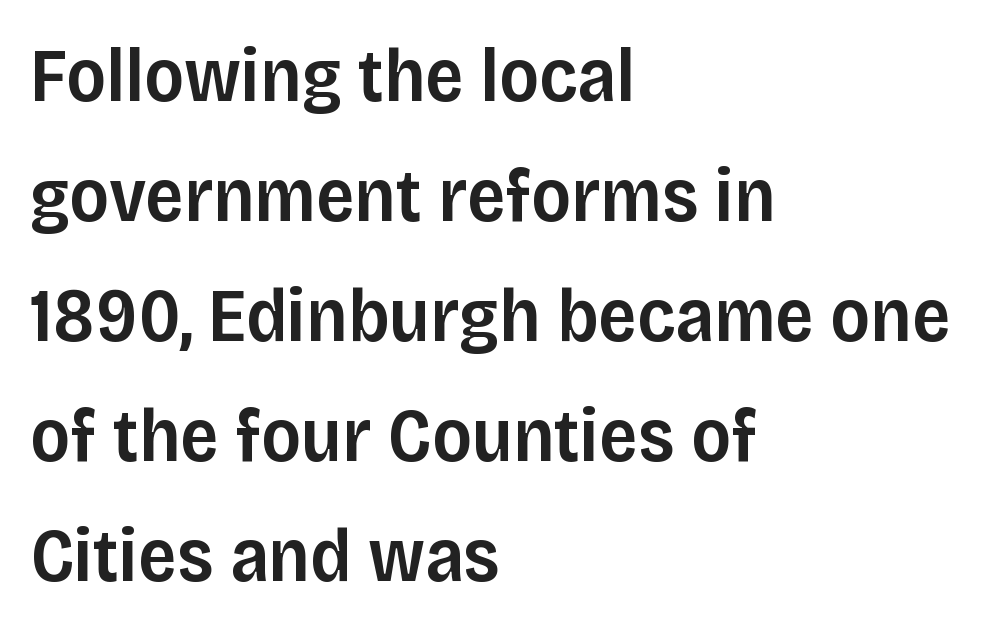
The image shows 76 px semibold sans-serif type, upright; set left-aligned, normal line spacing (1.58x), normal letter spacing, not underlined; low stroke contrast and a large x-height.
